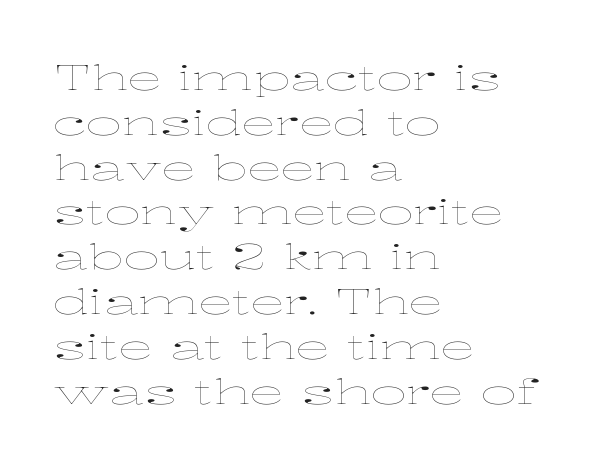
The image shows 35 px thin, wide type, upright; set left-aligned, normal line spacing (1.28x), normal letter spacing, not underlined; low stroke contrast and a medium x-height.
